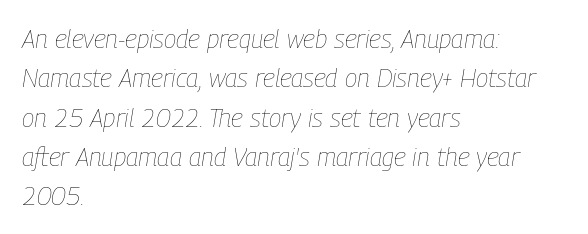
Q: Is the text bold? A: No.
Q: Is the text italic (slanted)? A: Yes, it leans right by about 9 degrees.
Q: Is the text underlined? A: No.
Q: How is the paragraph aligned? A: Left-aligned.
Q: Is the spacing between letters normal or unusually wide? A: Normal.
Q: Is the spacing between lines tight, normal or loose? A: Normal.
